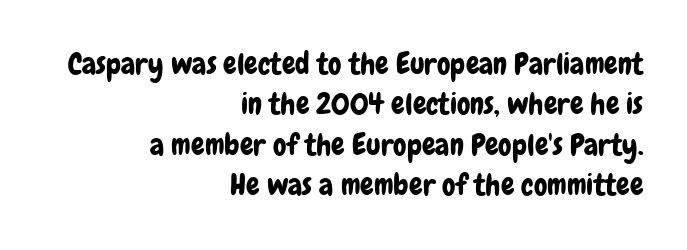
These lines keep a tight, regular rhythm from letter to letter. A clean baseline with only descenders dipping below it. The paragraph has a hard right edge and a soft left edge. What kind of face is this? One without serifs — a sans.
